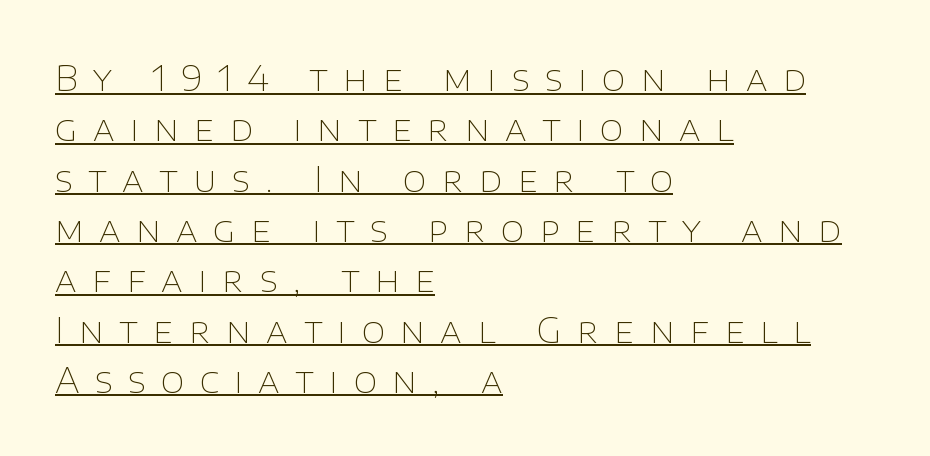
Q: Is the text bold? A: No.
Q: Is the text italic (slanted)? A: No, it is upright.
Q: Is the typeface a serif or a sans-serif typeface? A: Sans-serif.
Q: Is the text underlined? A: Yes.
Q: How is the paragraph aligned? A: Left-aligned.
Q: Is the spacing between letters normal or unusually wide? A: Unusually wide.
Q: Is the spacing between lines tight, normal or loose? A: Normal.
Q: Width (condensed, normal, or wide)? A: Normal.
Q: Stroke contrast? A: Low.
Q: x-height? A: Large.
Q: Monospaced? A: No.
